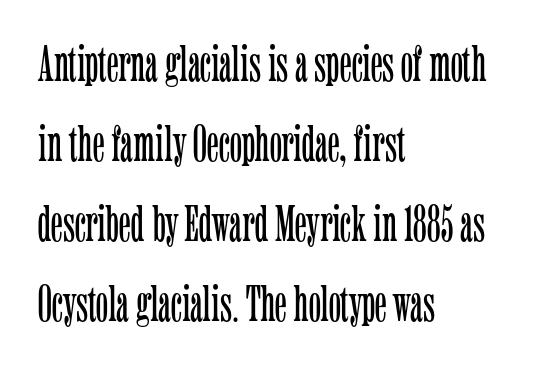
Compared with typical paragraphs, the rows here are spaced about the same. Italic? Not at all — the glyphs are vertical. Do the characters align in a grid? No, the font is proportional. This is not heavy type; no bold has been used. Caption: multi-line text, flush left, ragged right. Clear beneath every line of the passage.
